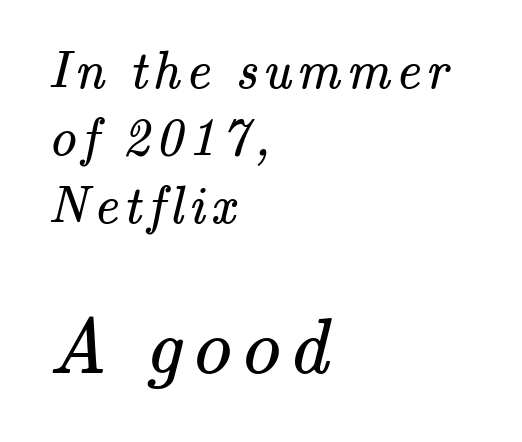
{"serif": "yes", "bold": "no", "weight": "regular", "width": "normal", "stroke_contrast": "medium", "x_height": "small", "monospaced": "no", "underline": "no", "align": "left", "line_spacing": "normal", "line_spacing_ratio": 1.27, "larger_block": "second", "size_ratio": 1.49, "glyph_px": 79}
